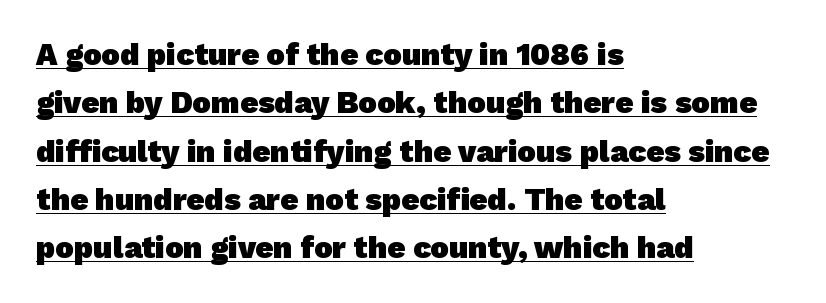
The image shows 31 px heavy sans-serif type; set left-aligned, normal line spacing (1.56x), normal letter spacing, underlined; low stroke contrast and a medium x-height.
